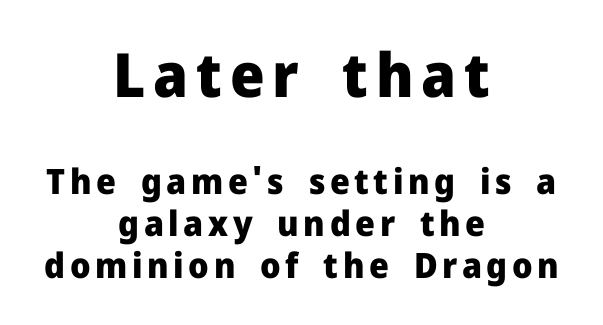
Q: Is the text bold? A: Yes.
Q: Is the text italic (slanted)? A: No, it is upright.
Q: Is the typeface a serif or a sans-serif typeface? A: Sans-serif.
Q: Is the text underlined? A: No.
Q: How is the paragraph aligned? A: Centered.
Q: Which block of text is set in a larger size, the first (top) or the second (bottom)? A: The first (top) one.
Q: Width (condensed, normal, or wide)? A: Normal.
Q: Stroke contrast? A: Low.
Q: x-height? A: Medium.
Q: Monospaced? A: No.
